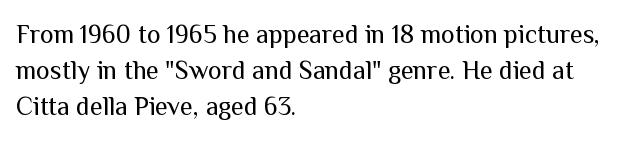
{"italic": "no", "bold": "no", "underline": "no", "align": "left", "line_spacing": "normal", "line_spacing_ratio": 1.39, "letter_spacing": "normal", "letter_spacing_em": 0.0, "glyph_px": 26}
